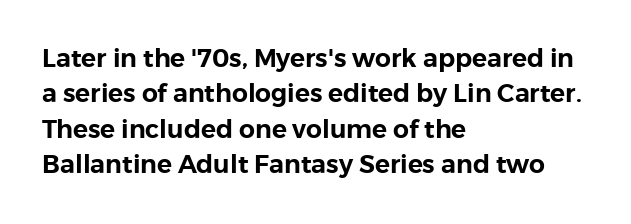
The image shows 25 px text type, upright; set left-aligned, normal line spacing (1.42x), normal letter spacing, not underlined.
